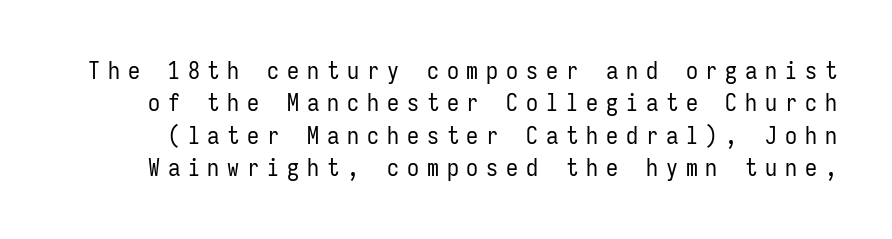
The image shows 24 px text type, upright; set normal line spacing (1.35x), unusually wide letter spacing (+0.33 em), not underlined.
